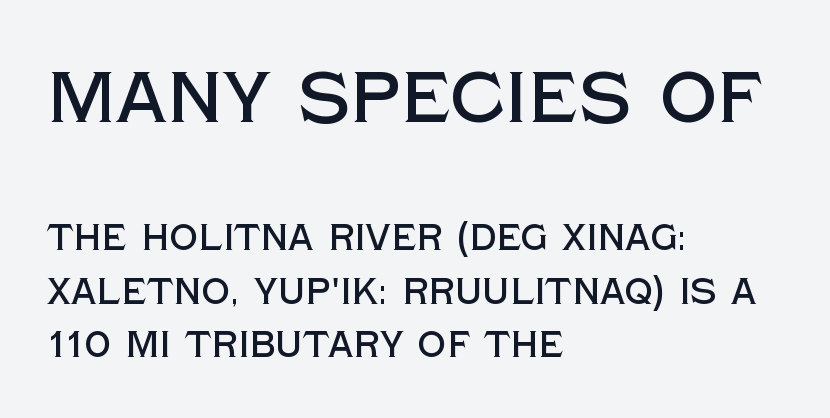
Words float on clear page, feet unadorned. Is this a fixed-width face? No — the glyphs have proportional, varying widths. Evenly set lines give the paragraph a standard silhouette. Posture: vertical.
